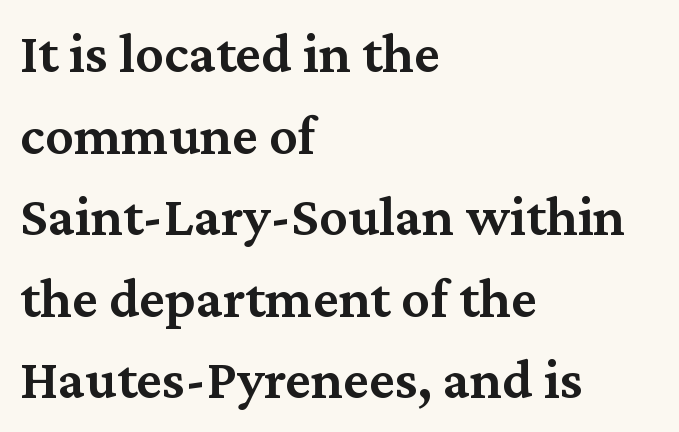
{"serif": "yes", "italic": "no", "bold": "semi", "weight": "semibold", "width": "normal", "stroke_contrast": "medium", "x_height": "medium", "monospaced": "no", "underline": "no", "align": "left", "line_spacing": "normal", "line_spacing_ratio": 1.43, "letter_spacing": "normal", "letter_spacing_em": 0.0, "glyph_px": 57}
